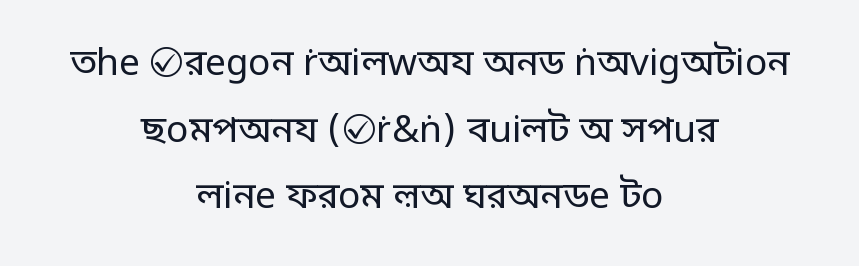
Q: Is the text bold? A: No.
Q: Is the text italic (slanted)? A: No, it is upright.
Q: Is the typeface a serif or a sans-serif typeface? A: Sans-serif.
Q: Is the text underlined? A: No.
Q: How is the paragraph aligned? A: Centered.
Q: Is the spacing between letters normal or unusually wide? A: Normal.
Q: Width (condensed, normal, or wide)? A: Normal.
Q: Stroke contrast? A: Low.
Q: x-height? A: Large.
Q: Monospaced? A: No.
